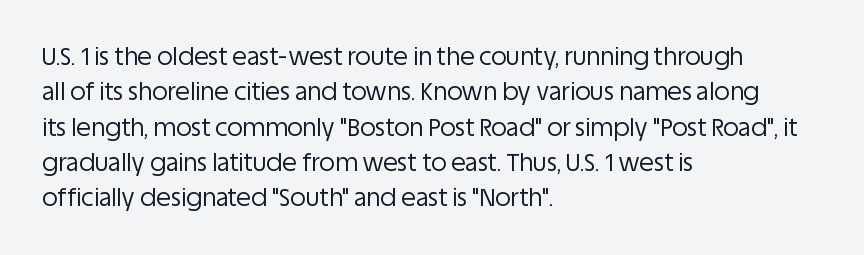
Q: Is the text bold? A: No.
Q: Is the text italic (slanted)? A: No, it is upright.
Q: Is the text underlined? A: No.
Q: How is the paragraph aligned? A: Left-aligned.
Q: Is the spacing between letters normal or unusually wide? A: Normal.
Q: Is the spacing between lines tight, normal or loose? A: Normal.
